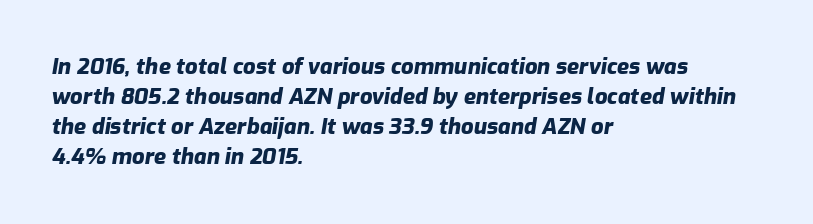
Each new line begins a customary step beneath the previous one. If you drew a line through each stem, it would be angled. Students, note that the glyphs here touch the page at normal intervals. A full-strength bold gives these letters their thick strokes.
